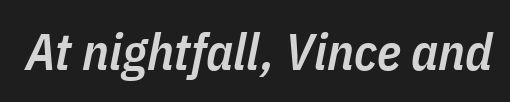
Q: Is the text bold? A: Semi-bold.
Q: Is the text italic (slanted)? A: Yes, it leans right by about 11 degrees.
Q: Is the text underlined? A: No.
Q: Is the spacing between letters normal or unusually wide? A: Normal.
Q: Width (condensed, normal, or wide)? A: Condensed.
Q: Stroke contrast? A: Low.
Q: x-height? A: Medium.
Q: Monospaced? A: No.
